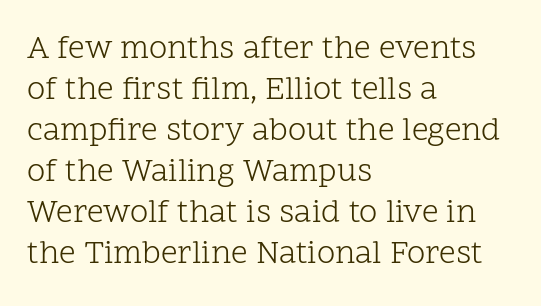
Q: Is the text bold? A: No.
Q: Is the text italic (slanted)? A: No, it is upright.
Q: Is the typeface a serif or a sans-serif typeface? A: Serif.
Q: Is the text underlined? A: No.
Q: How is the paragraph aligned? A: Left-aligned.
Q: Is the spacing between letters normal or unusually wide? A: Normal.
Q: Width (condensed, normal, or wide)? A: Normal.
Q: Stroke contrast? A: Low.
Q: x-height? A: Medium.
Q: Monospaced? A: No.
